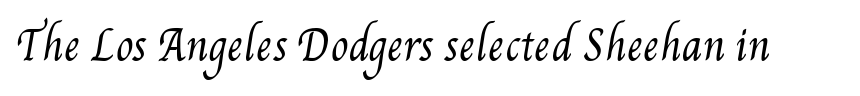
The image shows 40 px regular-weight, condensed type; set normal letter spacing, not underlined; medium stroke contrast and a small x-height.
